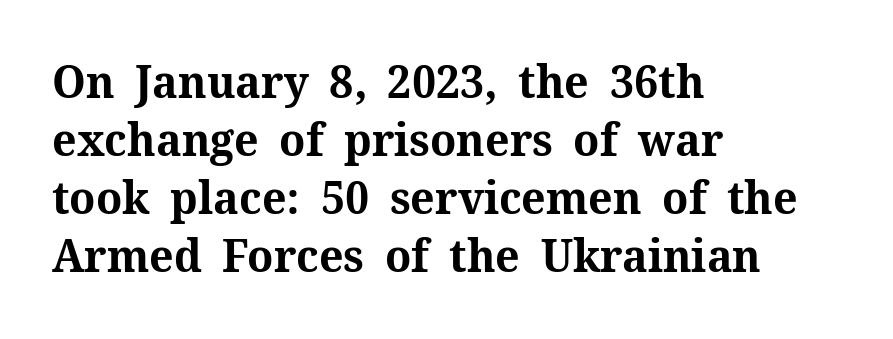
Tracking here is standard; glyphs follow each other at the usual distance. Decoration check: the copy has no underline. What kind of face is this? One with serifs. You could not count columns in this text — the font is proportionally spaced. The face used here has the dense, thick strokes of a bold. The rag falls on the right side of this text block.
